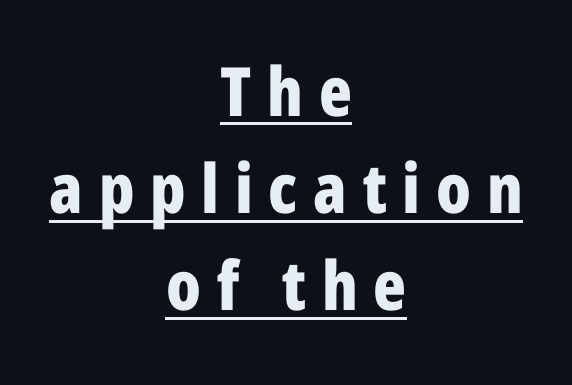
The image shows 68 px bold, condensed sans-serif type, upright; set centered, normal line spacing (1.43x), unusually wide letter spacing (+0.23 em), underlined; low stroke contrast and a medium x-height.
